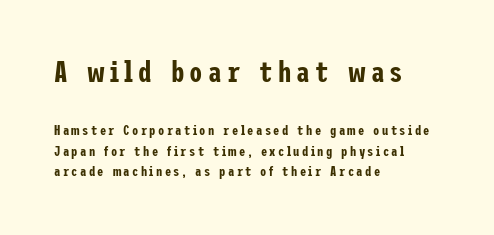
{"serif": "no", "italic": "no", "width": "condensed", "stroke_contrast": "low", "x_height": "medium", "underline": "no", "align": "left", "line_spacing": "normal", "line_spacing_ratio": 1.47, "larger_block": "first", "size_ratio": 2.14, "glyph_px": 30}
